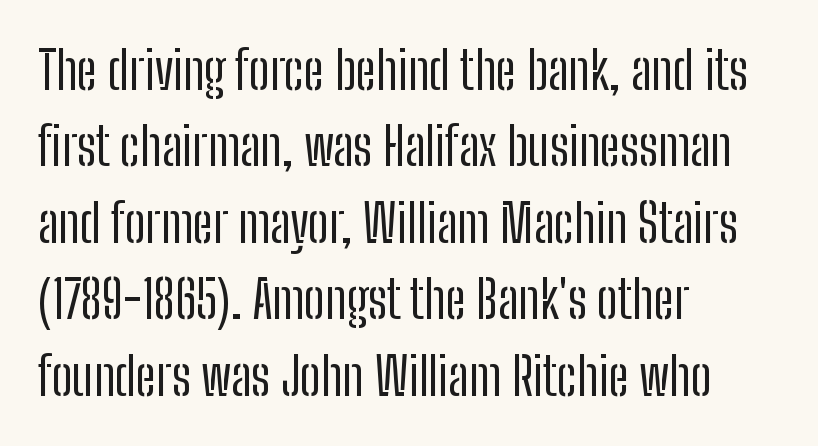
Q: Is the text bold? A: No.
Q: Is the text italic (slanted)? A: No, it is upright.
Q: Is the typeface a serif or a sans-serif typeface? A: Sans-serif.
Q: Is the text underlined? A: No.
Q: How is the paragraph aligned? A: Left-aligned.
Q: Is the spacing between letters normal or unusually wide? A: Normal.
Q: Is the spacing between lines tight, normal or loose? A: Normal.
Q: Width (condensed, normal, or wide)? A: Condensed.
Q: Stroke contrast? A: Low.
Q: x-height? A: Medium.
Q: Monospaced? A: No.
